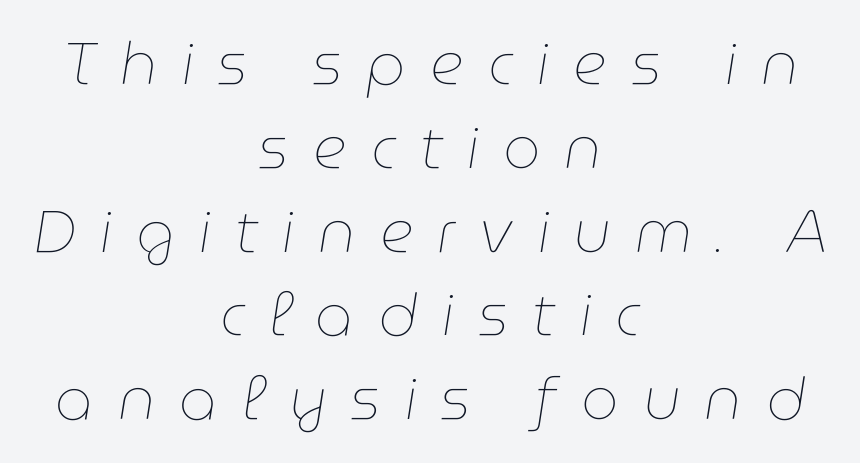
Q: Is the text bold? A: No.
Q: Is the text italic (slanted)? A: Yes, it leans right by about 9 degrees.
Q: Is the text underlined? A: No.
Q: How is the paragraph aligned? A: Centered.
Q: Is the spacing between letters normal or unusually wide? A: Unusually wide.
Q: Is the spacing between lines tight, normal or loose? A: Normal.
Q: Width (condensed, normal, or wide)? A: Normal.
Q: Stroke contrast? A: Low.
Q: x-height? A: Medium.
Q: Monospaced? A: No.
